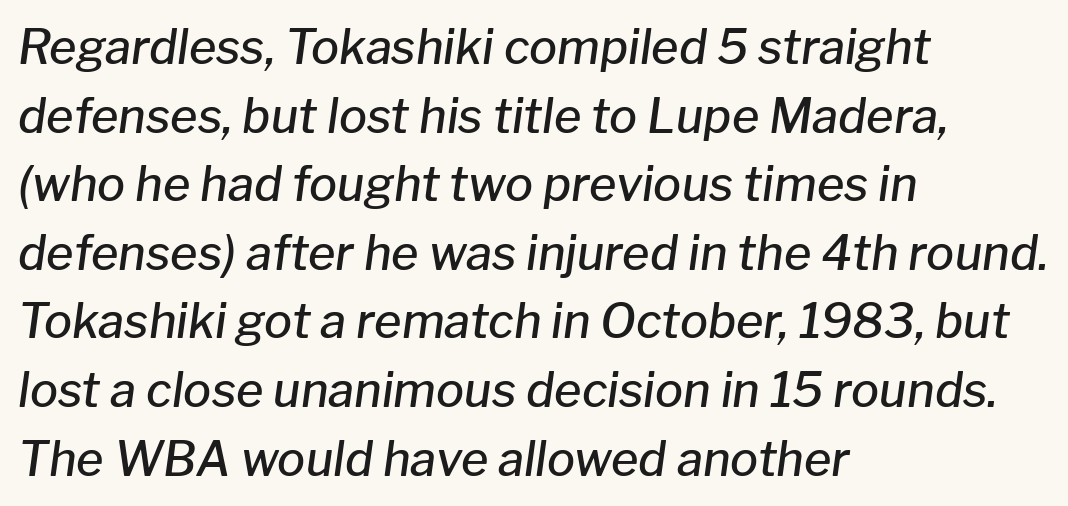
The axis of the letterforms is tilted away from vertical. The zone under the glyphs is completely vacant. Vertically, the passage feels balanced, rows spaced as you'd expect. The horizontal fit of the characters is conventional and even. Bold? Not quite — semibold, heavier than regular but stopping short.
